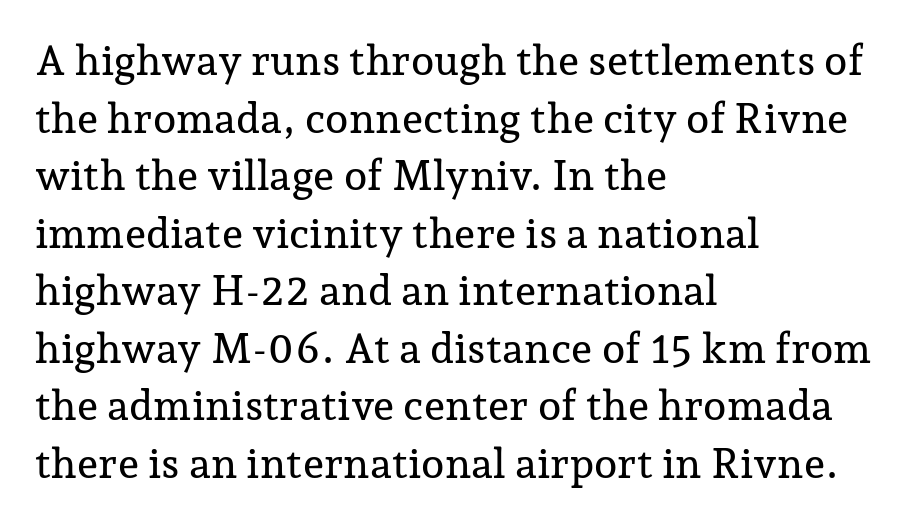
{"serif": "yes", "italic": "no", "width": "normal", "stroke_contrast": "low", "x_height": "medium", "monospaced": "no", "underline": "no", "align": "left", "line_spacing": "normal", "line_spacing_ratio": 1.37, "letter_spacing": "normal", "letter_spacing_em": 0.0, "glyph_px": 42}
